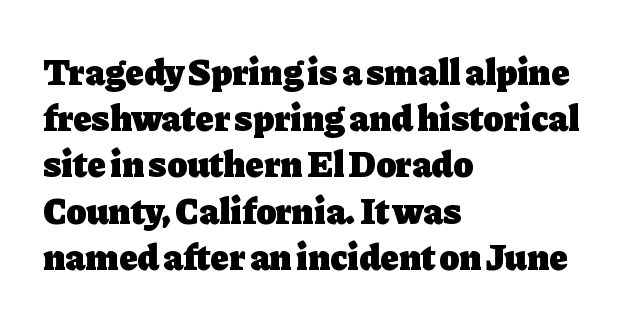
The image shows 37 px heavy serif type, upright; set left-aligned, normal line spacing (1.25x), normal letter spacing, not underlined; low stroke contrast and a medium x-height.
